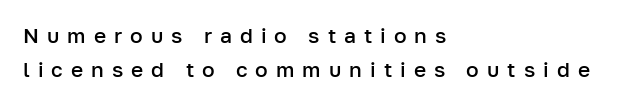
{"italic": "no", "bold": "semi", "underline": "no", "align": "left", "line_spacing": "normal", "line_spacing_ratio": 1.61, "letter_spacing": "wide", "letter_spacing_em": 0.38, "glyph_px": 21}
